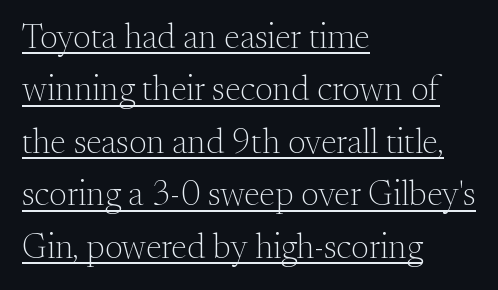
Q: Is the text bold? A: No.
Q: Is the text italic (slanted)? A: No, it is upright.
Q: Is the typeface a serif or a sans-serif typeface? A: Serif.
Q: Is the text underlined? A: Yes.
Q: How is the paragraph aligned? A: Left-aligned.
Q: Is the spacing between letters normal or unusually wide? A: Normal.
Q: Is the spacing between lines tight, normal or loose? A: Normal.
Q: Width (condensed, normal, or wide)? A: Normal.
Q: Stroke contrast? A: Medium.
Q: x-height? A: Small.
Q: Monospaced? A: No.
